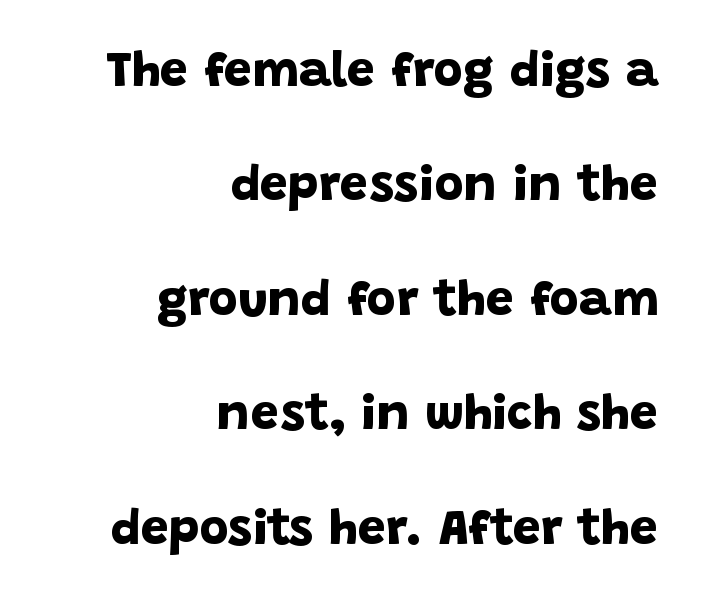
The letters carry no serifs — their stems end cleanly without finishing strokes. Proportional: the letters do not fall into vertical columns. Nobody drew a line under any word here. A student would call this right alignment; a typographer would say flush right, rag left. Words appear dense and cohesive because spacing is normal.
